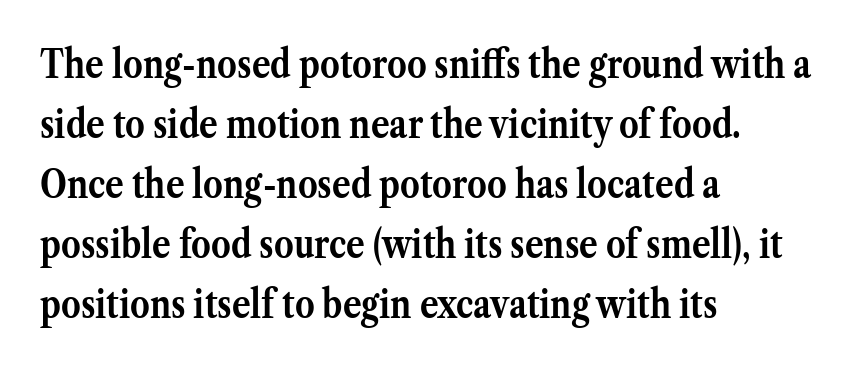
The image shows 39 px semibold serif type, upright; set left-aligned, normal line spacing (1.54x), normal letter spacing, not underlined; medium stroke contrast and a medium x-height.
